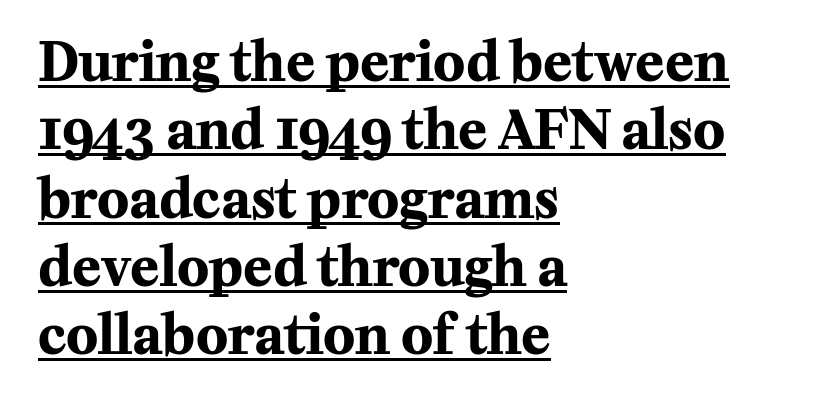
{"serif": "yes", "italic": "no", "bold": "yes", "weight": "bold", "width": "normal", "stroke_contrast": "medium", "x_height": "medium", "monospaced": "no", "underline": "yes", "align": "left", "line_spacing": "normal", "line_spacing_ratio": 1.29, "letter_spacing": "normal", "letter_spacing_em": 0.0, "glyph_px": 53}
